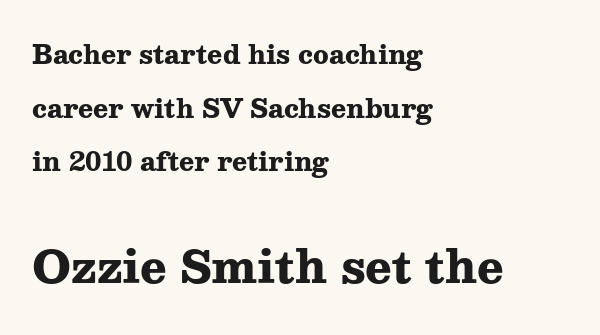
The image shows 44 px heavy, wide serif type, upright; set left-aligned, loose line spacing (2.15x), normal letter spacing, not underlined; the second (bottom) block is 1.76x larger; medium stroke contrast and a medium x-height.
